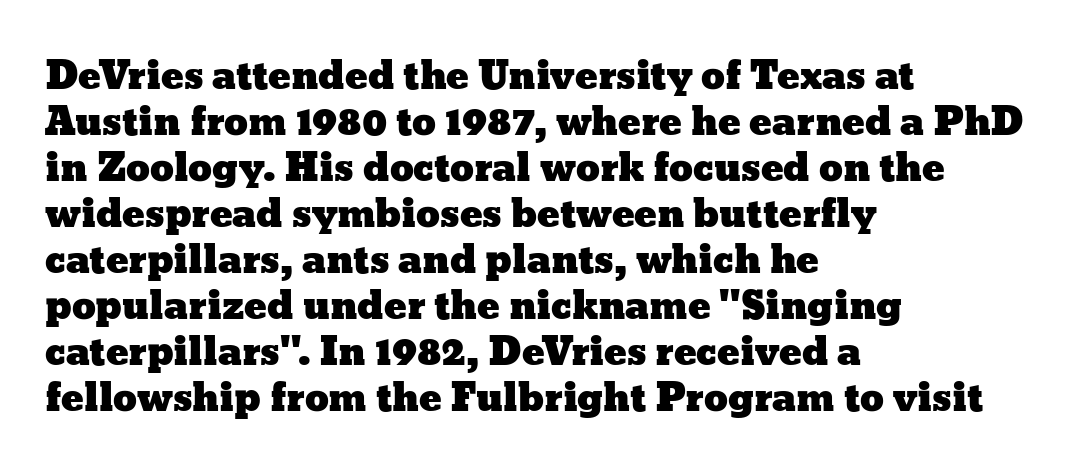
Q: Is the text italic (slanted)? A: No, it is upright.
Q: Is the text underlined? A: No.
Q: How is the paragraph aligned? A: Left-aligned.
Q: Is the spacing between letters normal or unusually wide? A: Normal.
Q: Width (condensed, normal, or wide)? A: Wide.
Q: Stroke contrast? A: Low.
Q: x-height? A: Medium.
Q: Monospaced? A: No.
